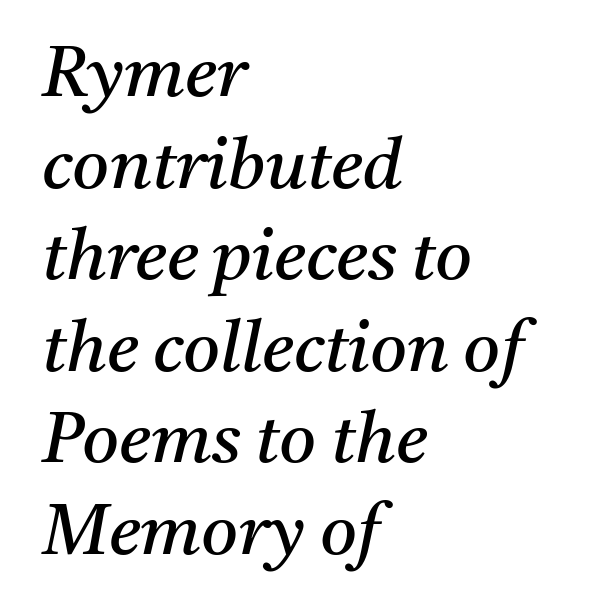
Type without underlining. Compared with a typical body face, this is equally light or lighter still. Nobody touched the tracking dial on this one. Check where the strokes stop: tiny serifs finish them off. The text block is weighted toward the left margin, trailing off unevenly rightward. Vertically, the passage feels balanced, rows spaced as you'd expect.
